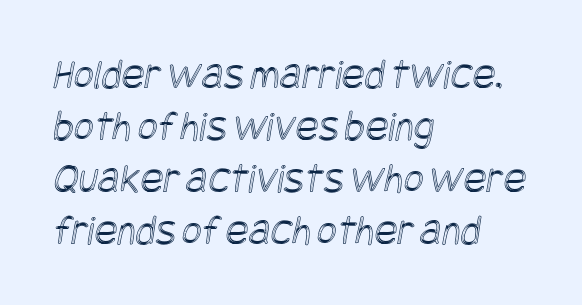
{"width": "condensed", "x_height": "large", "underline": "no", "align": "left", "line_spacing_ratio": 1.21, "letter_spacing": "normal", "letter_spacing_em": 0.0, "glyph_px": 43}
